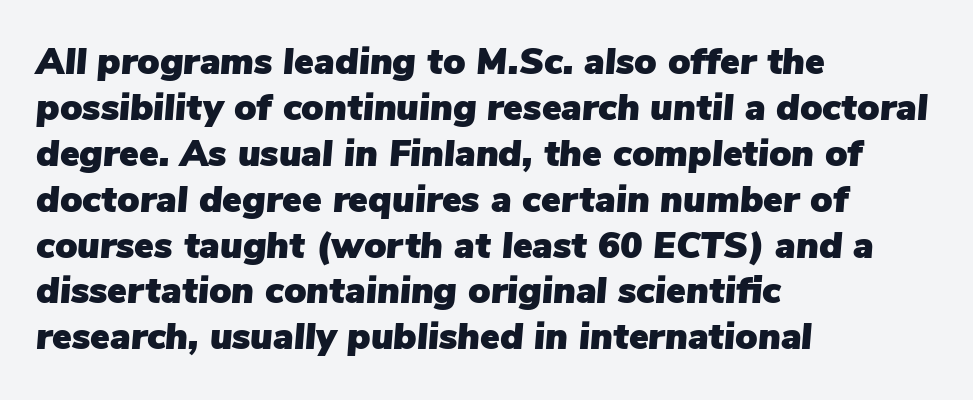
{"italic": "yes", "lean": "right", "slant_degrees": 5, "width": "normal", "stroke_contrast": "low", "x_height": "medium", "monospaced": "no", "underline": "no", "align": "left", "line_spacing_ratio": 1.24, "letter_spacing": "normal", "letter_spacing_em": 0.0, "glyph_px": 37}
